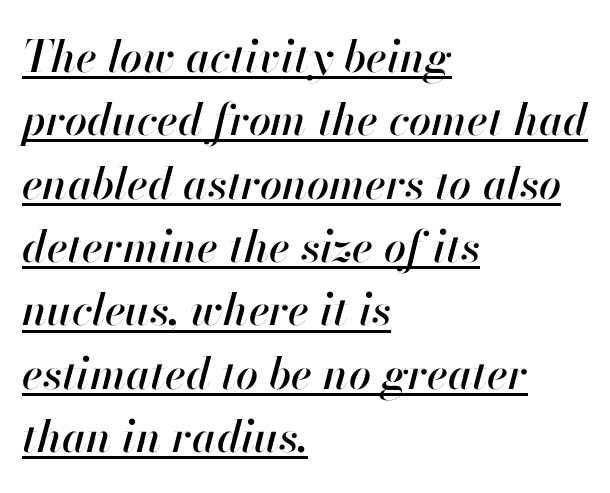
{"italic": "yes", "lean": "right", "slant_degrees": 13, "width": "normal", "stroke_contrast": "high", "x_height": "small", "monospaced": "no", "underline": "yes", "align": "left", "line_spacing": "normal", "line_spacing_ratio": 1.44, "letter_spacing": "normal", "letter_spacing_em": 0.0, "glyph_px": 44}
